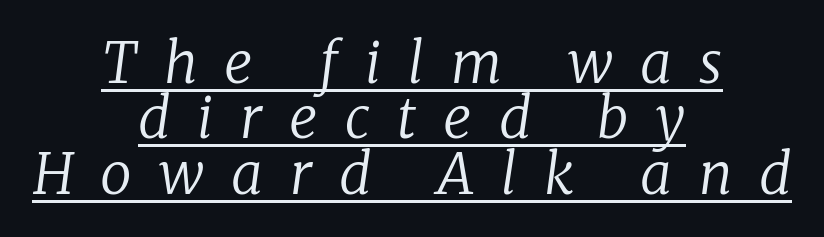
The image shows 56 px regular-weight serif type, italic (leaning right); set centered, tight line spacing (0.99x), unusually wide letter spacing (+0.48 em), underlined; low stroke contrast and a medium x-height.
